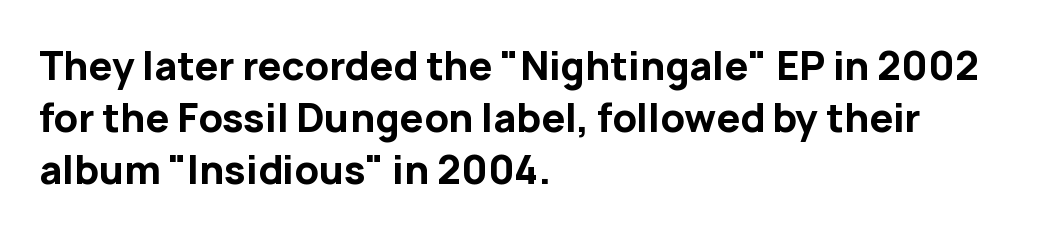
The image shows 38 px bold sans-serif type, upright; set left-aligned, normal line spacing (1.37x), normal letter spacing, not underlined; low stroke contrast and a medium x-height.
